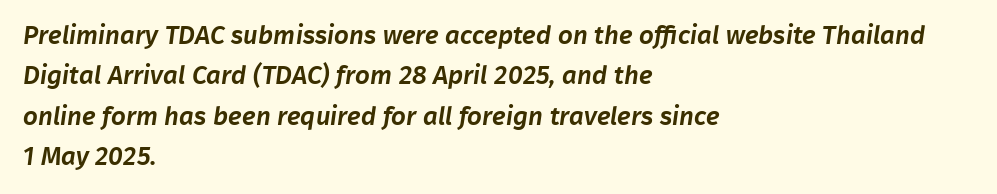
Q: Is the text underlined? A: No.
Q: How is the paragraph aligned? A: Left-aligned.
Q: Is the spacing between letters normal or unusually wide? A: Normal.
Q: Is the spacing between lines tight, normal or loose? A: Normal.
